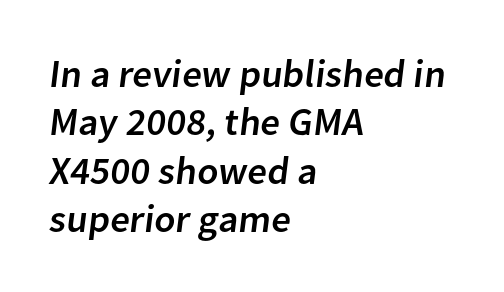
A bare baseline throughout the passage. Note the varied advance widths — an 'i' is clearly narrower than an 'm'. You could call the tracking neutral — neither tight nor loose. In terms of letterform style, serifs are entirely absent. The paragraph has a hard left edge and a soft right edge.
